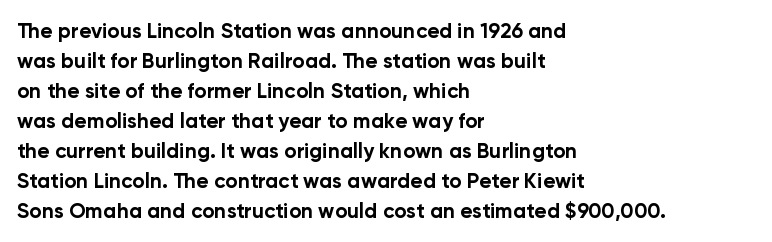
The font's upright variant was chosen for this text. These lines keep a tight, regular rhythm from letter to letter. Notice how thick the strokes are: this is what a full bold looks like. These lines sit exactly where default settings would place them.
